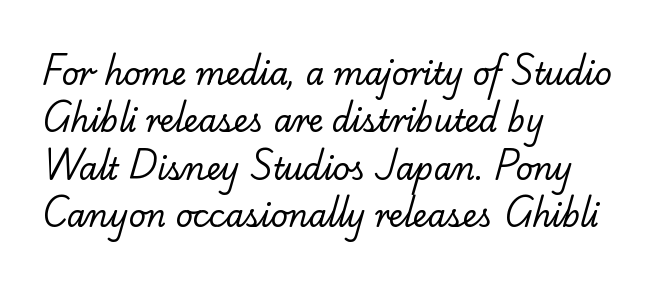
Characters follow at the spacing the type designer built in. The setting favours the left margin, as ordinary paragraphs usually do. The passage shown is typed in a proportional face where columns would drift. Stroke mass is kept to a normal reading level or below. The specimen omits any rule beneath the text block's lines.
